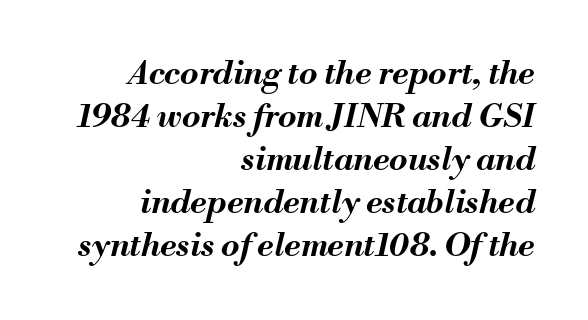
Q: Is the text bold? A: Yes.
Q: Is the text italic (slanted)? A: Yes, it leans right by about 13 degrees.
Q: Is the text underlined? A: No.
Q: How is the paragraph aligned? A: Right-aligned.
Q: Is the spacing between letters normal or unusually wide? A: Normal.
Q: Is the spacing between lines tight, normal or loose? A: Normal.
Q: Width (condensed, normal, or wide)? A: Normal.
Q: Stroke contrast? A: Medium.
Q: x-height? A: Small.
Q: Monospaced? A: No.
